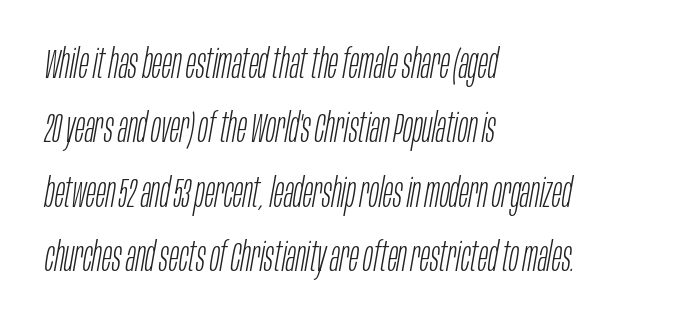
How would I describe the line gaps? Plain and ordinary. The rag falls on the right side of this text block. The letters are slanted; this is an italic face. Proportional: the letters do not fall into vertical columns. Descender tails drop into unmarked territory. Is the stroke heavy? The answer is a plain regular-or-lighter.
